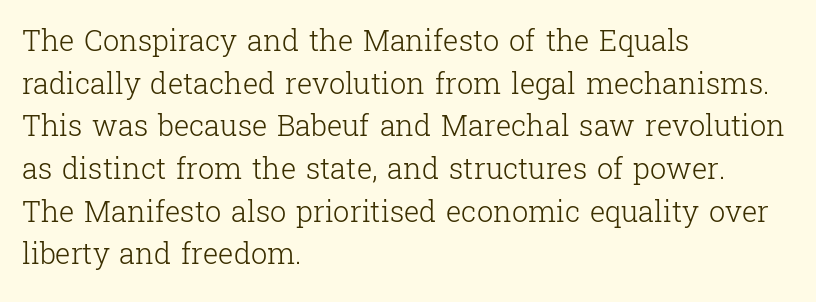
{"serif": "yes", "italic": "no", "bold": "no", "weight": "light", "width": "normal", "stroke_contrast": "low", "x_height": "medium", "monospaced": "no", "underline": "no", "align": "left", "line_spacing": "normal", "line_spacing_ratio": 1.47, "letter_spacing": "normal", "letter_spacing_em": 0.0, "glyph_px": 29}
